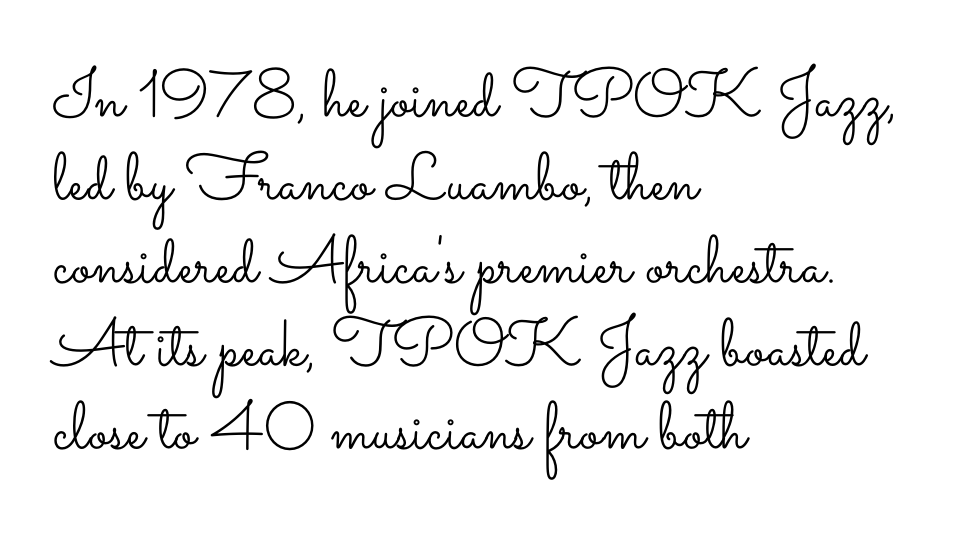
The image shows 67 px light, wide type; set left-aligned, line spacing 1.24x, normal letter spacing, not underlined; low stroke contrast and a small x-height.
